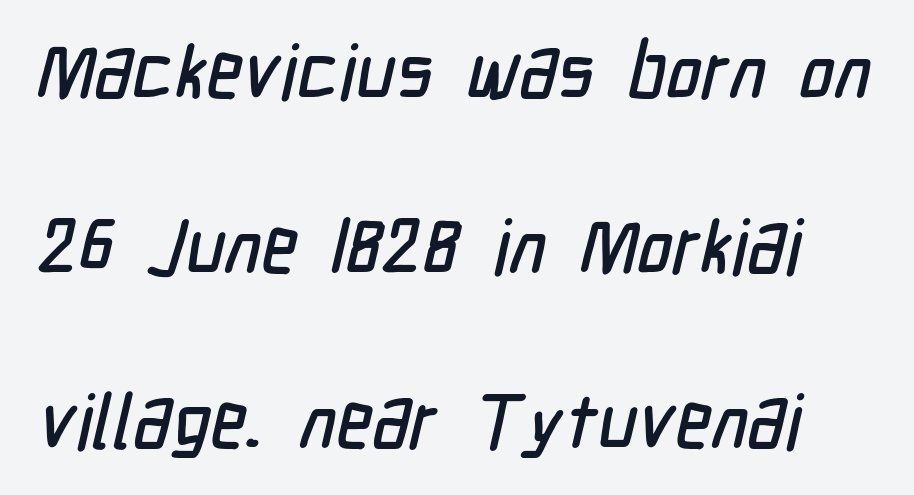
{"serif": "no", "width": "condensed", "stroke_contrast": "low", "x_height": "medium", "monospaced": "no", "underline": "no", "line_spacing": "loose", "line_spacing_ratio": 2.3, "letter_spacing": "normal", "letter_spacing_em": 0.0, "glyph_px": 76}
